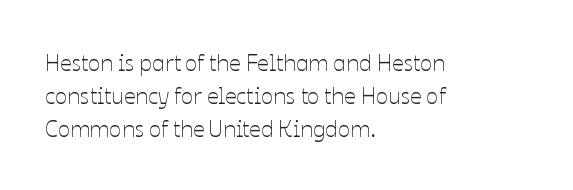
Does extra space separate the letters? No, they use regular spacing. The rendering anchors every line to the left-hand side. The axis of the letterforms is exactly vertical. These lines sit exactly where default settings would place them. Ink coverage per letter is moderate at most. Bare-footed words on every line.
